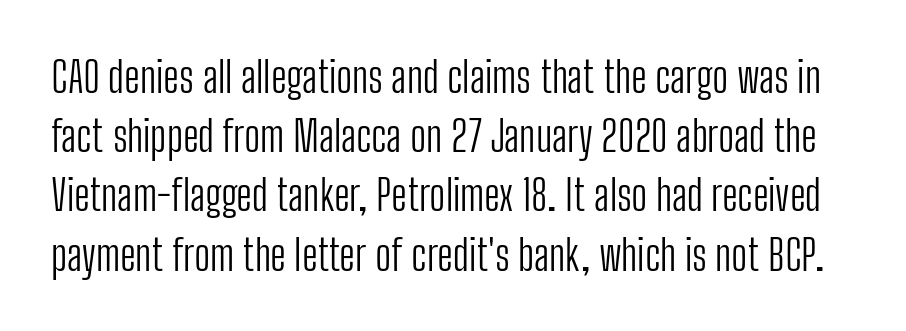
Q: Is the text bold? A: No.
Q: Is the text italic (slanted)? A: No, it is upright.
Q: Is the typeface a serif or a sans-serif typeface? A: Sans-serif.
Q: Is the text underlined? A: No.
Q: Is the spacing between letters normal or unusually wide? A: Normal.
Q: Is the spacing between lines tight, normal or loose? A: Normal.
Q: Width (condensed, normal, or wide)? A: Condensed.
Q: Stroke contrast? A: Low.
Q: x-height? A: Medium.
Q: Monospaced? A: No.
